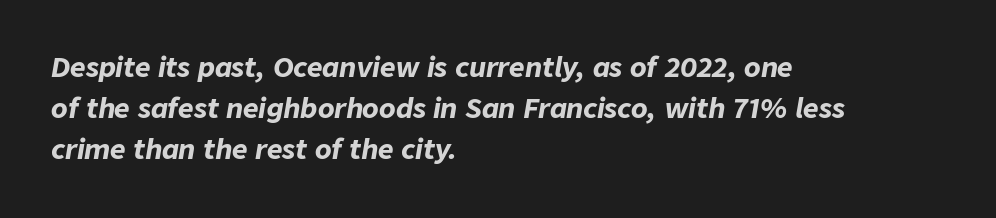
{"italic": "yes", "lean": "right", "slant_degrees": 9, "bold": "yes", "underline": "no", "align": "left", "line_spacing": "normal", "line_spacing_ratio": 1.52, "letter_spacing": "normal", "letter_spacing_em": 0.0, "glyph_px": 27}
